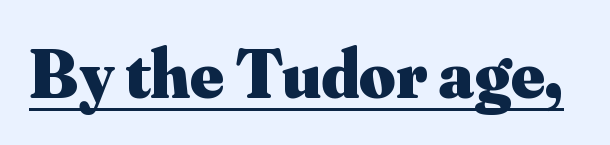
{"serif": "yes", "italic": "no", "bold": "yes", "weight": "heavy", "width": "normal", "stroke_contrast": "medium", "x_height": "small", "monospaced": "no", "underline": "yes", "letter_spacing": "normal", "letter_spacing_em": 0.0, "glyph_px": 70}
